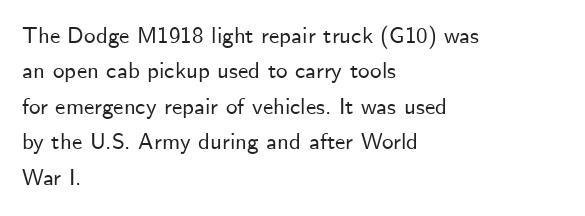
{"italic": "no", "underline": "no", "align": "left", "line_spacing": "normal", "line_spacing_ratio": 1.54, "letter_spacing": "normal", "letter_spacing_em": 0.0, "glyph_px": 23}
